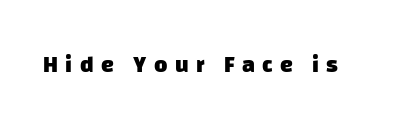
The image shows 23 px bold type; set unusually wide letter spacing (+0.32 em), not underlined.
